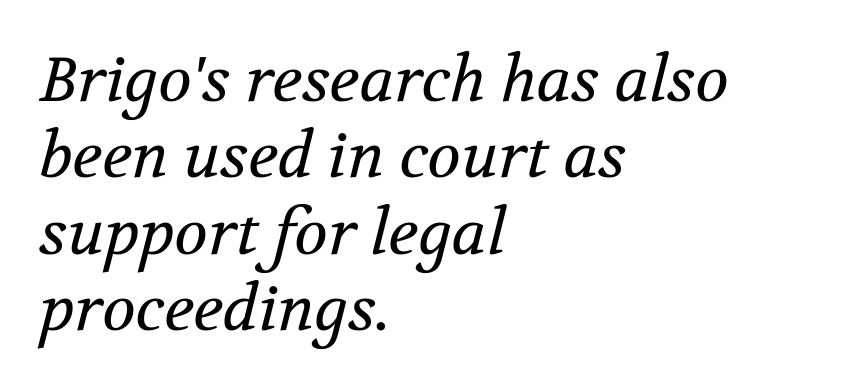
Q: Is the text bold? A: No.
Q: Is the text italic (slanted)? A: Yes, it leans right by about 12 degrees.
Q: Is the typeface a serif or a sans-serif typeface? A: Serif.
Q: Is the text underlined? A: No.
Q: How is the paragraph aligned? A: Left-aligned.
Q: Is the spacing between letters normal or unusually wide? A: Normal.
Q: Width (condensed, normal, or wide)? A: Normal.
Q: Stroke contrast? A: Medium.
Q: x-height? A: Medium.
Q: Monospaced? A: No.
